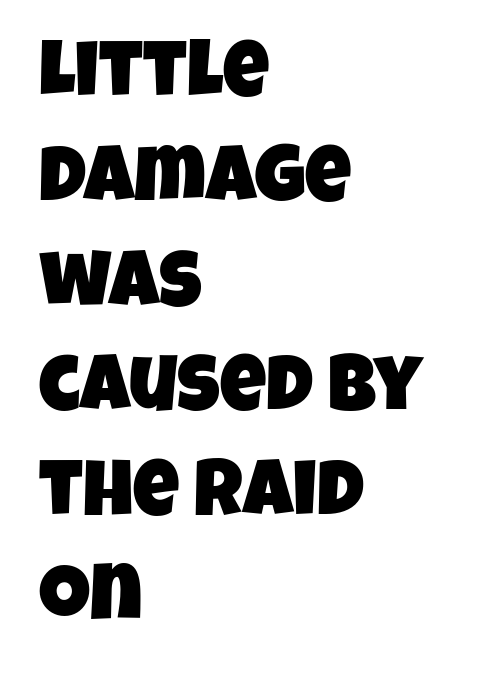
Q: Is the typeface a serif or a sans-serif typeface? A: Sans-serif.
Q: Is the text underlined? A: No.
Q: How is the paragraph aligned? A: Left-aligned.
Q: Is the spacing between letters normal or unusually wide? A: Normal.
Q: Is the spacing between lines tight, normal or loose? A: Normal.
Q: Width (condensed, normal, or wide)? A: Condensed.
Q: Stroke contrast? A: Low.
Q: x-height? A: Large.
Q: Monospaced? A: No.
